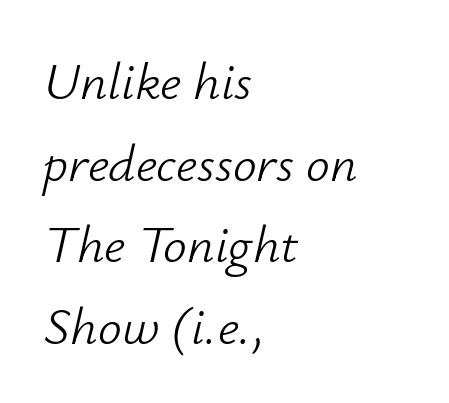
The image shows 53 px light type, italic (leaning right); set left-aligned, normal line spacing (1.54x), normal letter spacing, not underlined; low stroke contrast and a small x-height.
